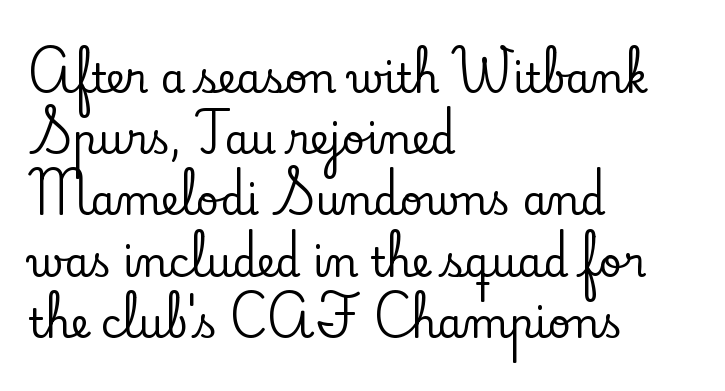
Q: Is the text italic (slanted)? A: No, it is upright.
Q: Is the typeface a serif or a sans-serif typeface? A: Serif.
Q: Is the text underlined? A: No.
Q: How is the paragraph aligned? A: Left-aligned.
Q: Is the spacing between letters normal or unusually wide? A: Normal.
Q: Is the spacing between lines tight, normal or loose? A: Normal.
Q: Width (condensed, normal, or wide)? A: Normal.
Q: Stroke contrast? A: Low.
Q: x-height? A: Small.
Q: Monospaced? A: No.
